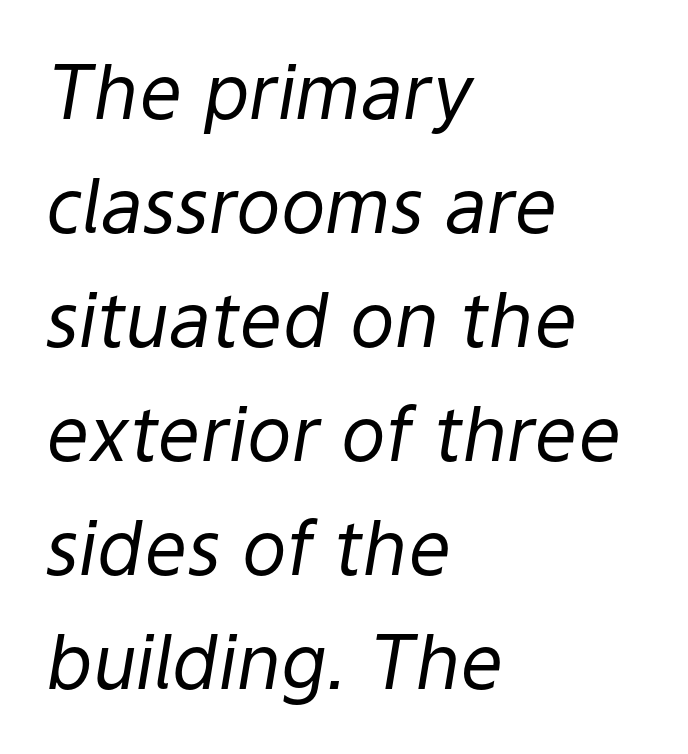
{"italic": "yes", "lean": "right", "slant_degrees": 9, "bold": "no", "weight": "regular", "width": "normal", "stroke_contrast": "low", "x_height": "medium", "monospaced": "no", "underline": "no", "align": "left", "line_spacing": "normal", "line_spacing_ratio": 1.52, "letter_spacing": "normal", "letter_spacing_em": 0.0, "glyph_px": 75}
